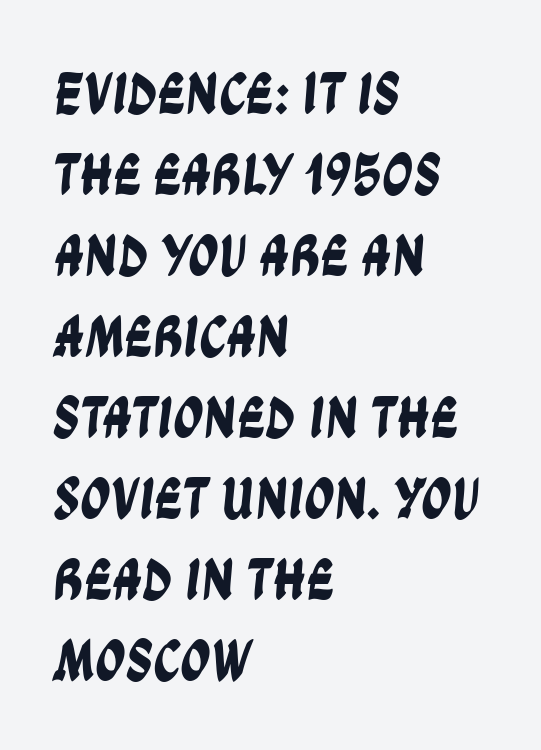
Q: Is the typeface a serif or a sans-serif typeface? A: Sans-serif.
Q: Is the text underlined? A: No.
Q: How is the paragraph aligned? A: Left-aligned.
Q: Is the spacing between letters normal or unusually wide? A: Normal.
Q: Is the spacing between lines tight, normal or loose? A: Normal.
Q: Width (condensed, normal, or wide)? A: Condensed.
Q: Stroke contrast? A: Low.
Q: x-height? A: Large.
Q: Monospaced? A: No.
